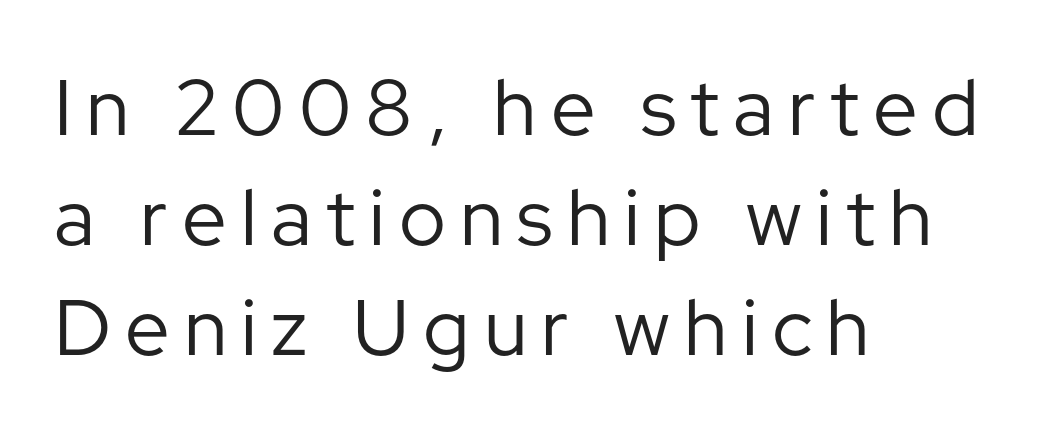
Q: Is the text bold? A: No.
Q: Is the text italic (slanted)? A: No, it is upright.
Q: Is the typeface a serif or a sans-serif typeface? A: Sans-serif.
Q: Is the text underlined? A: No.
Q: How is the paragraph aligned? A: Left-aligned.
Q: Is the spacing between lines tight, normal or loose? A: Normal.
Q: Width (condensed, normal, or wide)? A: Normal.
Q: Stroke contrast? A: Low.
Q: x-height? A: Medium.
Q: Monospaced? A: No.
